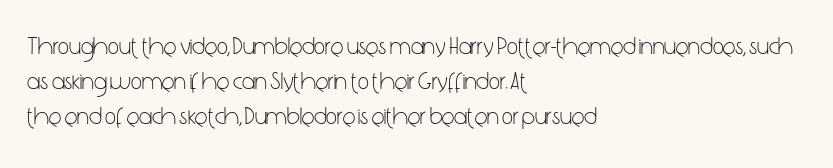
{"italic": "no", "bold": "no", "underline": "no", "align": "left", "line_spacing": "normal", "line_spacing_ratio": 1.45, "letter_spacing": "normal", "letter_spacing_em": 0.0, "glyph_px": 24}
